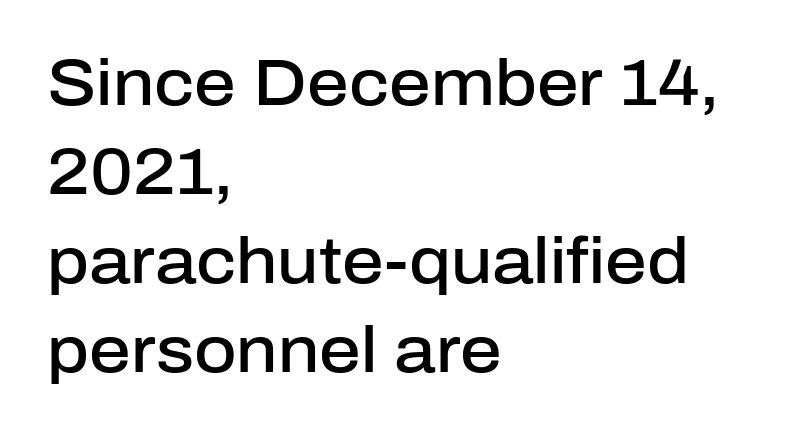
Short note: letters normally spaced. These lines stack with their left ends in a neat column. A clean baseline with only descenders dipping below it. Semibold letterforms, between regular and bold. To sum up the face: it is a sans, with no serifs.
